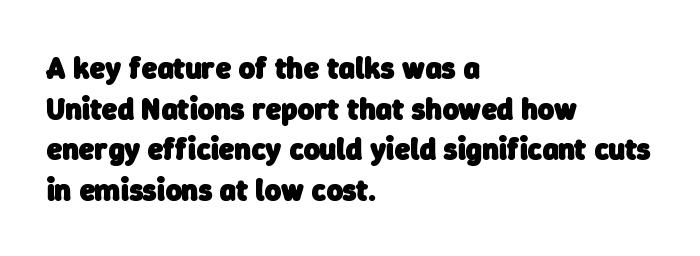
The image shows 31 px heavy sans-serif type; set left-aligned, normal line spacing (1.31x), normal letter spacing, not underlined; low stroke contrast and a medium x-height.
